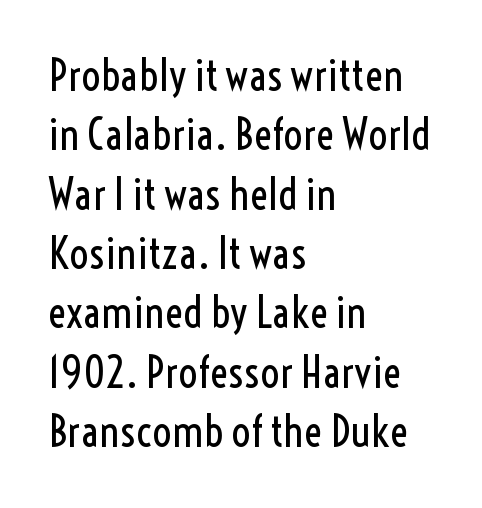
The image shows 43 px regular-weight, condensed sans-serif type, upright; set left-aligned, normal line spacing (1.38x), normal letter spacing, not underlined; a medium x-height.
